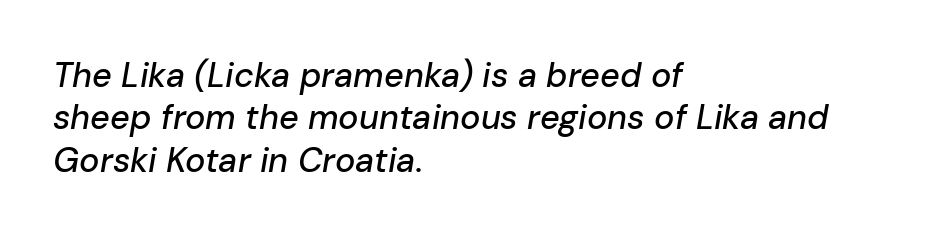
Q: Is the text italic (slanted)? A: Yes, it leans right by about 10 degrees.
Q: Is the text underlined? A: No.
Q: How is the paragraph aligned? A: Left-aligned.
Q: Is the spacing between letters normal or unusually wide? A: Normal.
Q: Is the spacing between lines tight, normal or loose? A: Normal.
Q: Width (condensed, normal, or wide)? A: Normal.
Q: Stroke contrast? A: Low.
Q: x-height? A: Medium.
Q: Monospaced? A: No.
